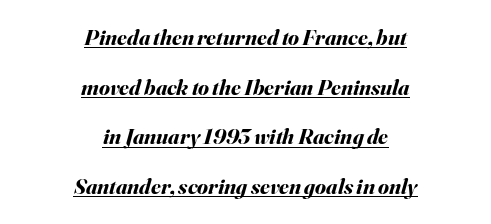
{"italic": "yes", "lean": "right", "slant_degrees": 16, "bold": "yes", "underline": "yes", "align": "center", "line_spacing": "loose", "line_spacing_ratio": 2.26, "letter_spacing": "normal", "letter_spacing_em": 0.0, "glyph_px": 22}
